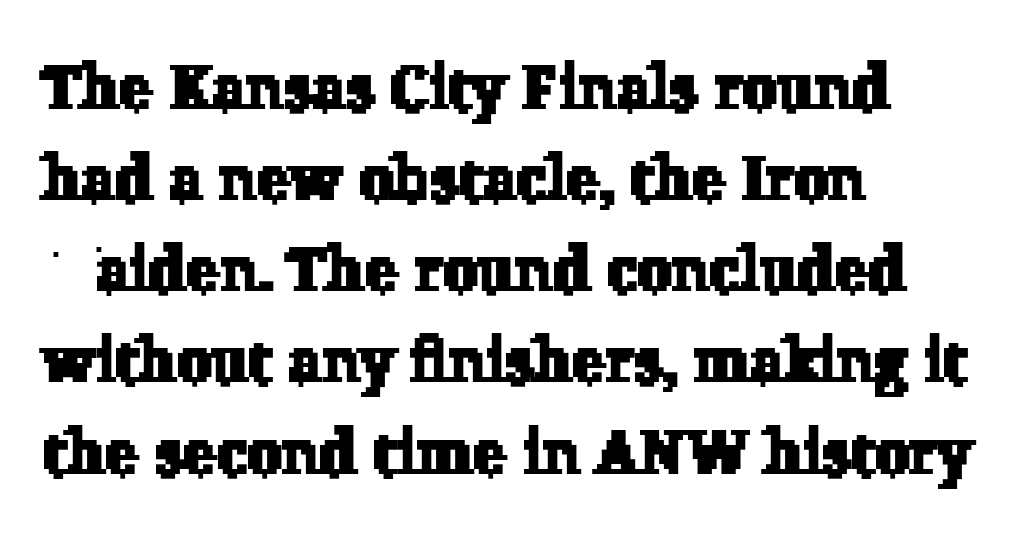
{"serif": "yes", "width": "normal", "stroke_contrast": "low", "x_height": "medium", "monospaced": "no", "underline": "no", "align": "left", "line_spacing": "normal", "line_spacing_ratio": 1.47, "letter_spacing": "normal", "letter_spacing_em": 0.0, "glyph_px": 62}
